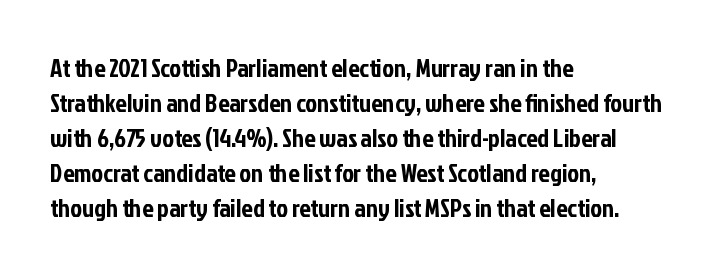
Q: Is the text italic (slanted)? A: No, it is upright.
Q: Is the text underlined? A: No.
Q: How is the paragraph aligned? A: Left-aligned.
Q: Is the spacing between letters normal or unusually wide? A: Normal.
Q: Is the spacing between lines tight, normal or loose? A: Normal.
